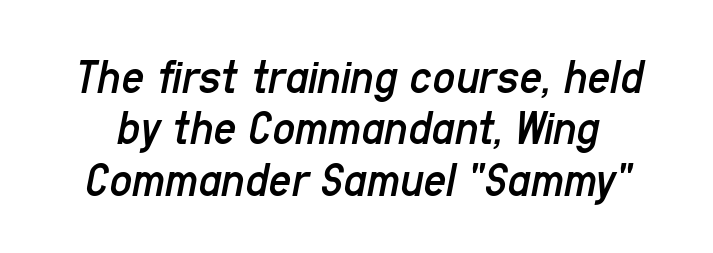
The image shows 50 px regular-weight, condensed type, italic (leaning right); set tight line spacing (1.03x), normal letter spacing, not underlined; low stroke contrast and a medium x-height.
